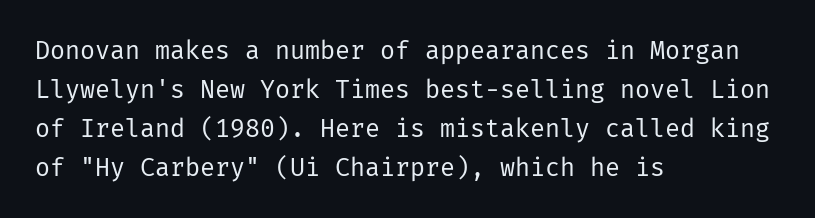
The space between consecutive lines is moderate. In terms of letterspacing, this is plain default setting. This rendering features lettering with no underline. Is the stroke heavy? The answer is a plain regular-or-lighter.
